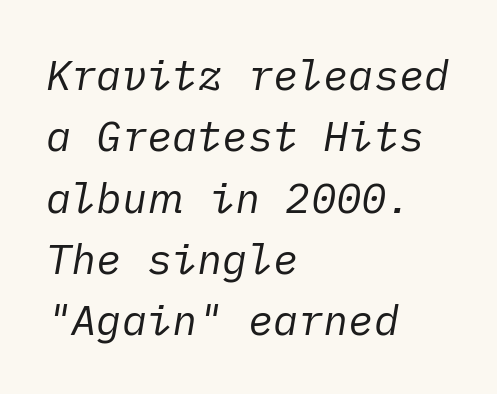
{"italic": "yes", "lean": "right", "slant_degrees": 10, "bold": "no", "weight": "regular", "width": "normal", "stroke_contrast": "low", "x_height": "medium", "underline": "no", "align": "left", "line_spacing": "normal", "line_spacing_ratio": 1.46, "letter_spacing": "normal", "letter_spacing_em": 0.0, "glyph_px": 42}
